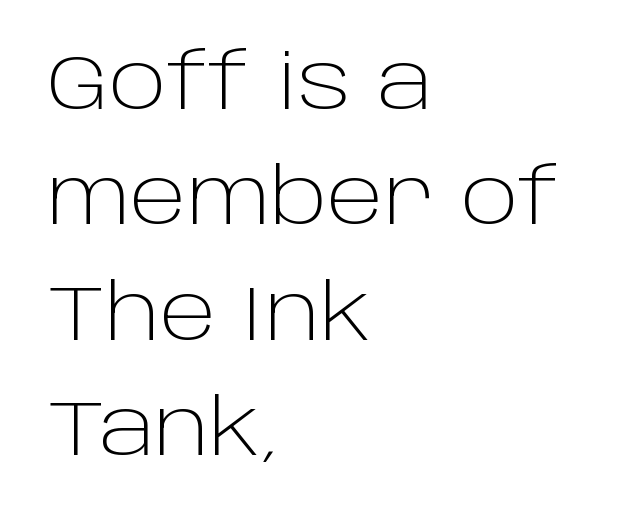
{"serif": "no", "italic": "no", "bold": "no", "weight": "light", "width": "normal", "stroke_contrast": "low", "x_height": "large", "monospaced": "no", "underline": "no", "align": "left", "line_spacing": "normal", "line_spacing_ratio": 1.5, "letter_spacing": "normal", "letter_spacing_em": 0.0, "glyph_px": 77}
